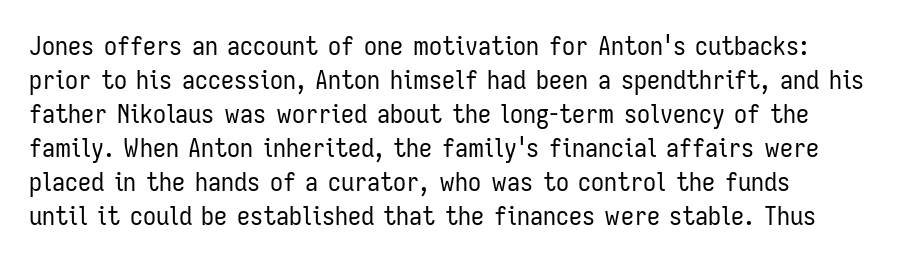
The image shows 26 px text type, upright; set normal line spacing (1.31x), normal letter spacing, not underlined.
